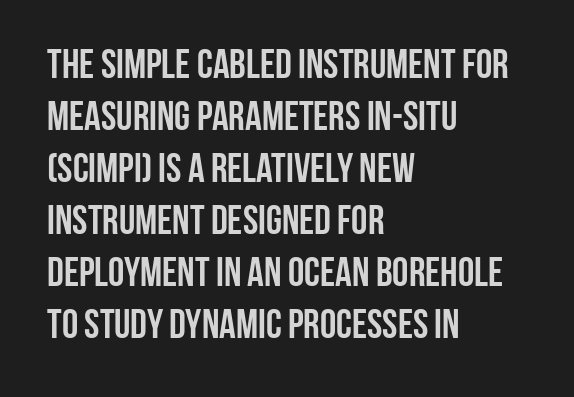
Q: Is the text italic (slanted)? A: No, it is upright.
Q: Is the typeface a serif or a sans-serif typeface? A: Sans-serif.
Q: Is the text underlined? A: No.
Q: How is the paragraph aligned? A: Left-aligned.
Q: Is the spacing between letters normal or unusually wide? A: Normal.
Q: Is the spacing between lines tight, normal or loose? A: Normal.
Q: Width (condensed, normal, or wide)? A: Condensed.
Q: Stroke contrast? A: Low.
Q: x-height? A: Large.
Q: Monospaced? A: No.
